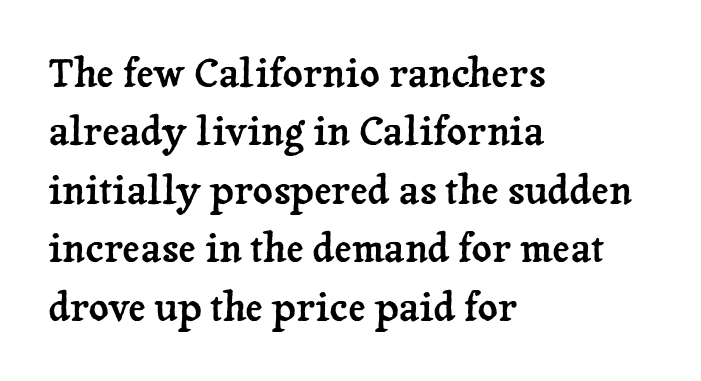
Q: Is the text italic (slanted)? A: No, it is upright.
Q: Is the typeface a serif or a sans-serif typeface? A: Serif.
Q: Is the text underlined? A: No.
Q: How is the paragraph aligned? A: Left-aligned.
Q: Is the spacing between letters normal or unusually wide? A: Normal.
Q: Is the spacing between lines tight, normal or loose? A: Normal.
Q: Width (condensed, normal, or wide)? A: Normal.
Q: Stroke contrast? A: Low.
Q: x-height? A: Medium.
Q: Monospaced? A: No.
